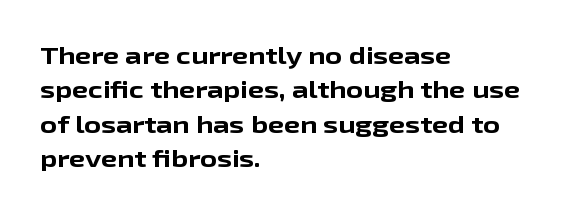
The image shows 23 px bold type, upright; set left-aligned, normal line spacing (1.5x), normal letter spacing, not underlined.
